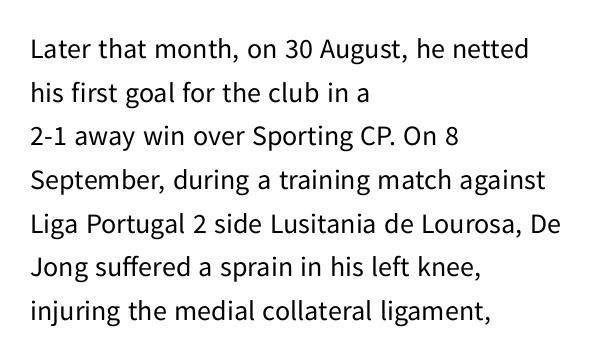
Q: Is the text bold? A: No.
Q: Is the text italic (slanted)? A: No, it is upright.
Q: Is the typeface a serif or a sans-serif typeface? A: Sans-serif.
Q: Is the text underlined? A: No.
Q: How is the paragraph aligned? A: Left-aligned.
Q: Is the spacing between letters normal or unusually wide? A: Normal.
Q: Is the spacing between lines tight, normal or loose? A: Normal.
Q: Width (condensed, normal, or wide)? A: Normal.
Q: Stroke contrast? A: Low.
Q: x-height? A: Medium.
Q: Monospaced? A: No.
